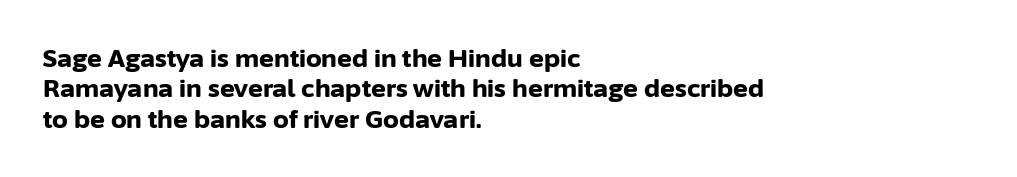
Q: Is the text bold? A: Yes.
Q: Is the text italic (slanted)? A: No, it is upright.
Q: Is the text underlined? A: No.
Q: How is the paragraph aligned? A: Left-aligned.
Q: Is the spacing between letters normal or unusually wide? A: Normal.
